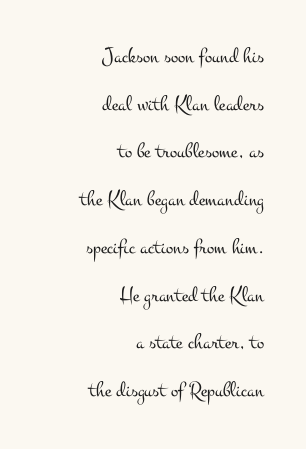
{"bold": "no", "underline": "no", "align": "right", "line_spacing": "loose", "line_spacing_ratio": 2.17, "letter_spacing": "normal", "letter_spacing_em": 0.0, "glyph_px": 22}
